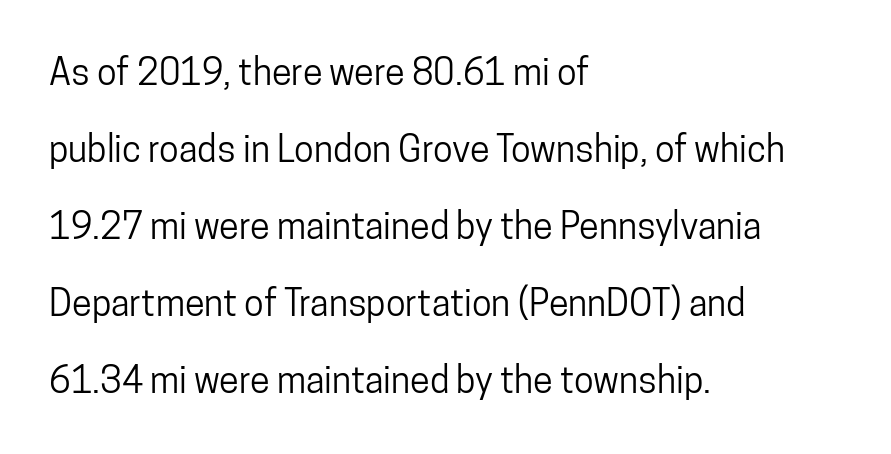
Q: Is the text italic (slanted)? A: No, it is upright.
Q: Is the typeface a serif or a sans-serif typeface? A: Sans-serif.
Q: Is the text underlined? A: No.
Q: How is the paragraph aligned? A: Left-aligned.
Q: Is the spacing between letters normal or unusually wide? A: Normal.
Q: Is the spacing between lines tight, normal or loose? A: Loose.
Q: Width (condensed, normal, or wide)? A: Condensed.
Q: Stroke contrast? A: Low.
Q: x-height? A: Medium.
Q: Monospaced? A: No.
